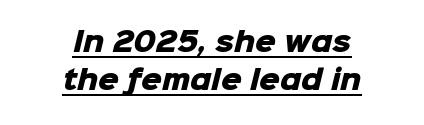
The image shows 26 px bold type; set centered, normal line spacing (1.45x), normal letter spacing, underlined.
